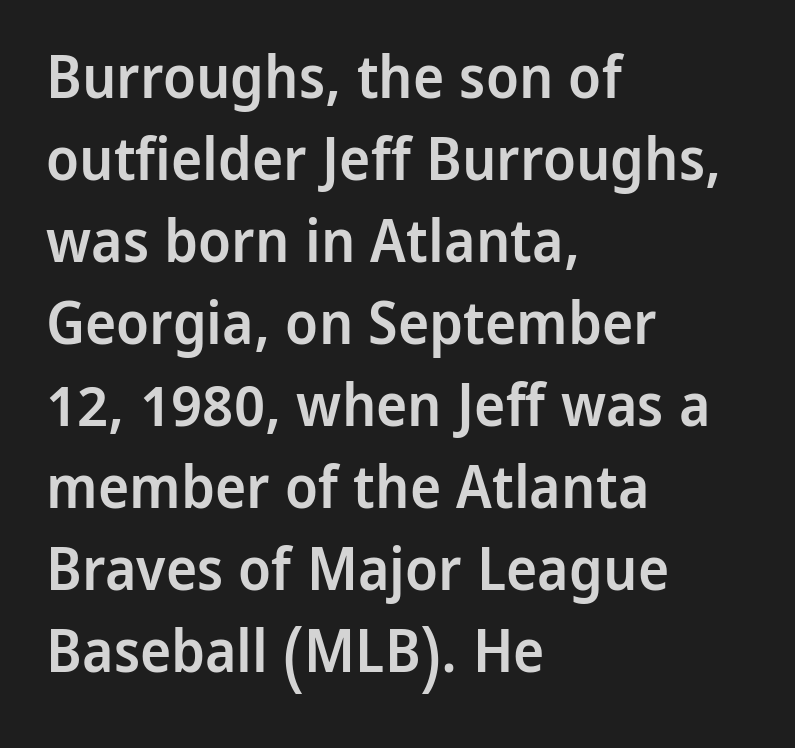
{"serif": "no", "italic": "no", "bold": "semi", "weight": "semibold", "width": "normal", "stroke_contrast": "low", "x_height": "medium", "monospaced": "no", "underline": "no", "align": "left", "line_spacing": "normal", "line_spacing_ratio": 1.39, "letter_spacing": "normal", "letter_spacing_em": 0.0, "glyph_px": 59}
